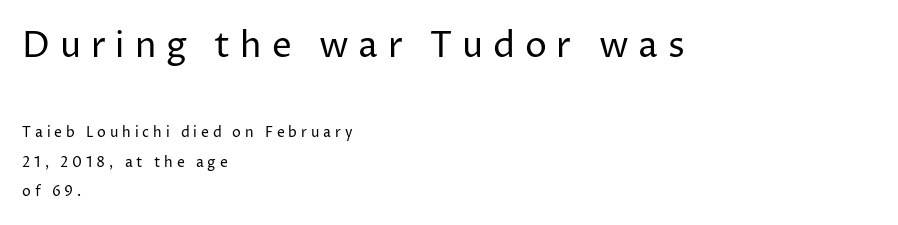
Serifs: no, the terminals of the letterforms are clean. Letters rest on an invisible, unmarked baseline. Is the lower block the larger one? No — the upper block carries the bigger type. What's the leading like? Stretched, with rows far apart.
